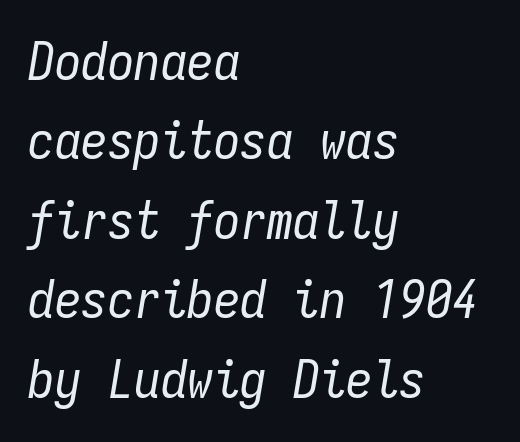
Plain, unruled lines of type. Letter spacing: default. Visually the block forms a straight wall on the left and a jagged coastline on the right. The font's italic variant was chosen for this text. Note the uniform advance width — an 'i' takes as much space as an 'm'. Baseline-to-baseline distance is the conventional proportion of letter height.
